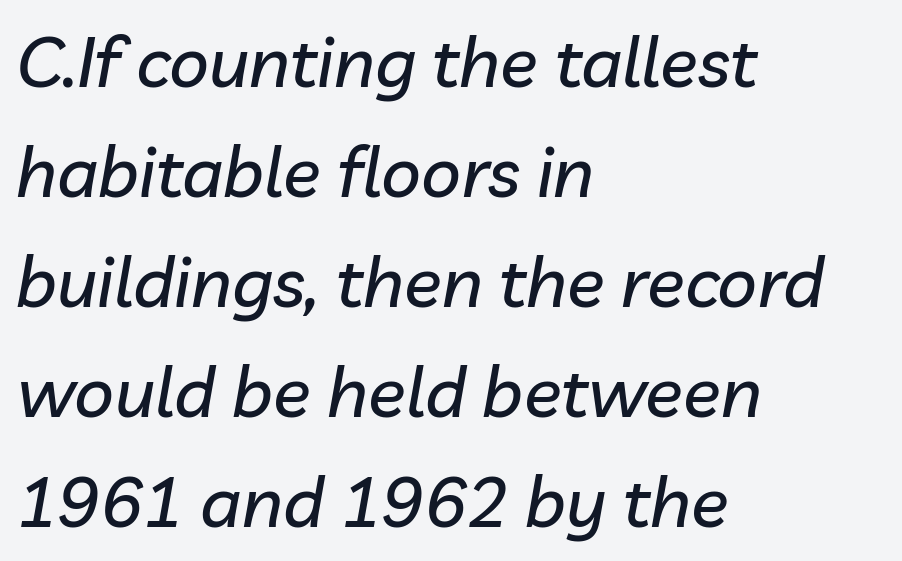
The rendering uses a moderate line-height, typical for paragraphs. Underlining? Definitely not there. The type is set solid horizontally, with unmodified tracking. Reading down the block, your eye returns to a fixed left position each line. Looks like regular typesetting: each glyph gets only the width it needs. The font's italic variant was chosen for this text.
